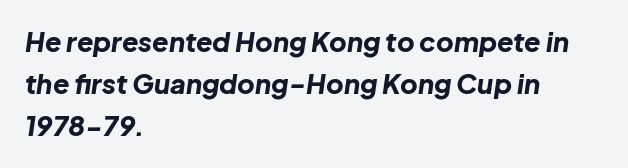
{"italic": "yes", "lean": "right", "slant_degrees": 8, "bold": "yes", "underline": "no", "align": "left", "line_spacing": "normal", "line_spacing_ratio": 1.55, "letter_spacing": "normal", "letter_spacing_em": 0.0, "glyph_px": 27}
